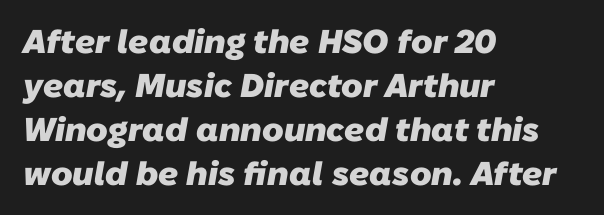
The image shows 33 px heavy sans-serif type; set left-aligned, normal line spacing (1.33x), normal letter spacing, not underlined; low stroke contrast and a medium x-height.
